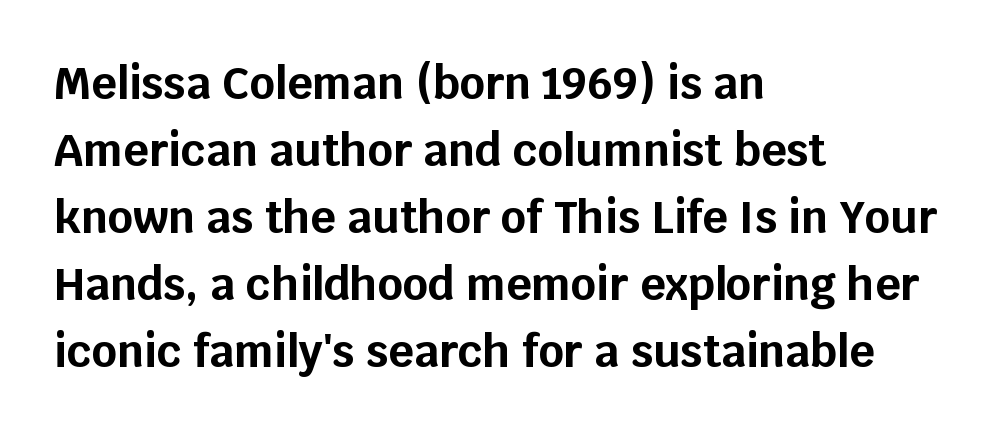
{"serif": "no", "italic": "no", "bold": "yes", "weight": "bold", "width": "normal", "stroke_contrast": "low", "x_height": "large", "monospaced": "no", "underline": "no", "align": "left", "line_spacing": "normal", "line_spacing_ratio": 1.52, "letter_spacing": "normal", "letter_spacing_em": 0.0, "glyph_px": 44}
